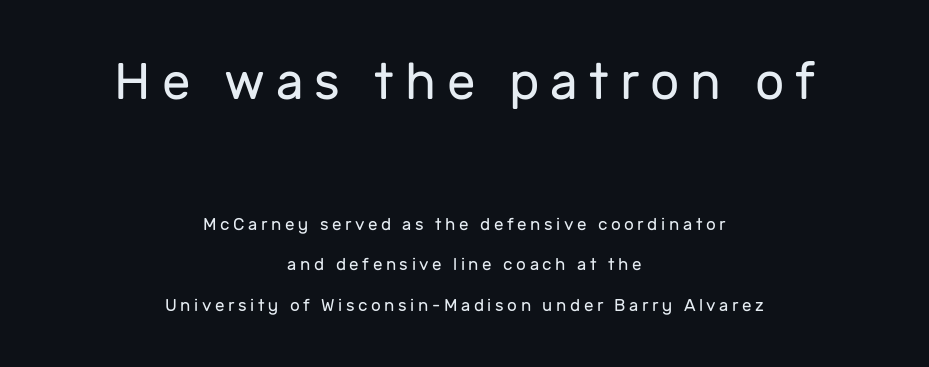
Here the glyphs are tracked loosely, breaking word shapes into spaced letters. Vertically, the passage feels expansive, rows floating well apart. The paragraph shown floats in the horizontal middle. Which of the two is more prominent by size? The first, at the top. Character widths vary here, with narrow letters taking less room than wide ones. The type sits square on the baseline with zero lean.
